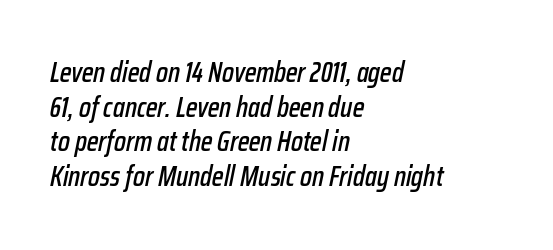
Compared with ordinary roman type, these characters are visibly tilted. Is this a fixed-width face? No — the glyphs have proportional, varying widths. The passage shown has conventional tracking throughout. Descender tails drop into unmarked territory. The lines are quadded left.
